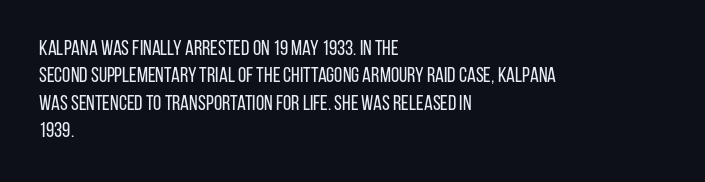
Q: Is the text bold? A: No.
Q: Is the text italic (slanted)? A: No, it is upright.
Q: Is the text underlined? A: No.
Q: How is the paragraph aligned? A: Left-aligned.
Q: Is the spacing between letters normal or unusually wide? A: Normal.
Q: Is the spacing between lines tight, normal or loose? A: Normal.
